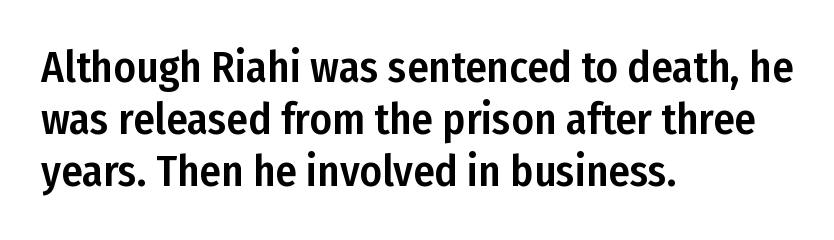
Q: Is the text italic (slanted)? A: No, it is upright.
Q: Is the typeface a serif or a sans-serif typeface? A: Sans-serif.
Q: Is the text underlined? A: No.
Q: How is the paragraph aligned? A: Left-aligned.
Q: Is the spacing between letters normal or unusually wide? A: Normal.
Q: Width (condensed, normal, or wide)? A: Condensed.
Q: Stroke contrast? A: Low.
Q: x-height? A: Medium.
Q: Monospaced? A: No.
